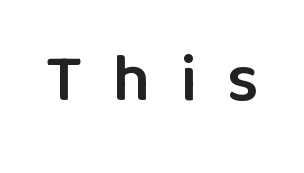
Q: Is the text bold? A: Semi-bold.
Q: Is the text italic (slanted)? A: No, it is upright.
Q: Is the typeface a serif or a sans-serif typeface? A: Sans-serif.
Q: Is the text underlined? A: No.
Q: Is the spacing between letters normal or unusually wide? A: Unusually wide.
Q: Width (condensed, normal, or wide)? A: Normal.
Q: Stroke contrast? A: Low.
Q: x-height? A: Medium.
Q: Monospaced? A: No.
